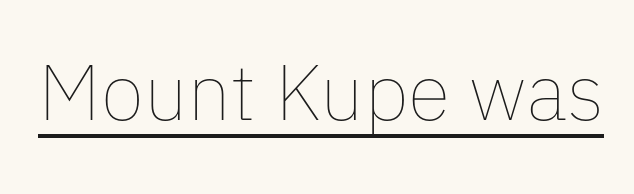
{"italic": "no", "bold": "no", "weight": "thin", "width": "normal", "stroke_contrast": "low", "x_height": "medium", "monospaced": "no", "underline": "yes", "letter_spacing": "normal", "letter_spacing_em": 0.0, "glyph_px": 79}
